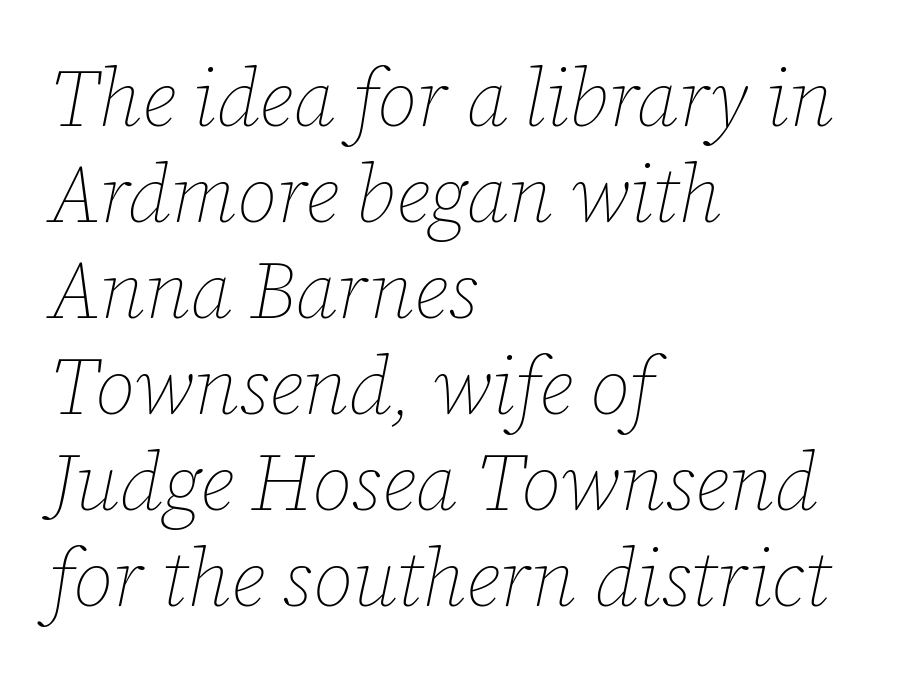
The image shows 80 px thin type, italic (leaning right); set left-aligned, line spacing 1.2x, normal letter spacing, not underlined; low stroke contrast and a medium x-height.
